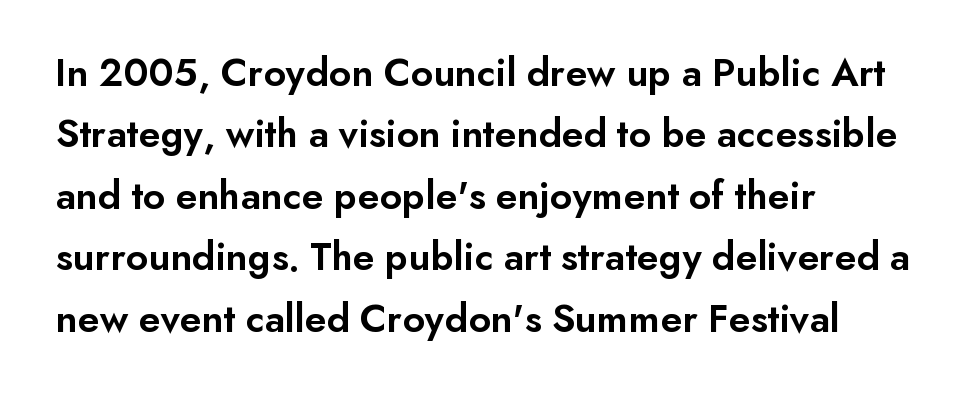
The image shows 41 px semibold sans-serif type, upright; set left-aligned, normal line spacing (1.5x), normal letter spacing, not underlined; low stroke contrast and a small x-height.
